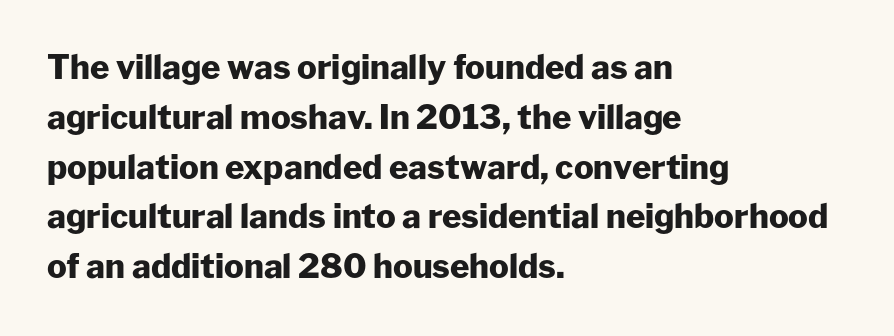
The zone under the glyphs is completely vacant. This block has exactly the height ordinary leading produces. Think of a printed novel: that variable character pitch is what you see here. Posture: vertical. Note: no serifs on the glyphs.
